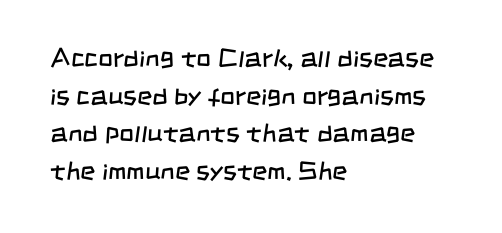
The image shows 26 px text type; set left-aligned, normal line spacing (1.45x), normal letter spacing, not underlined.
